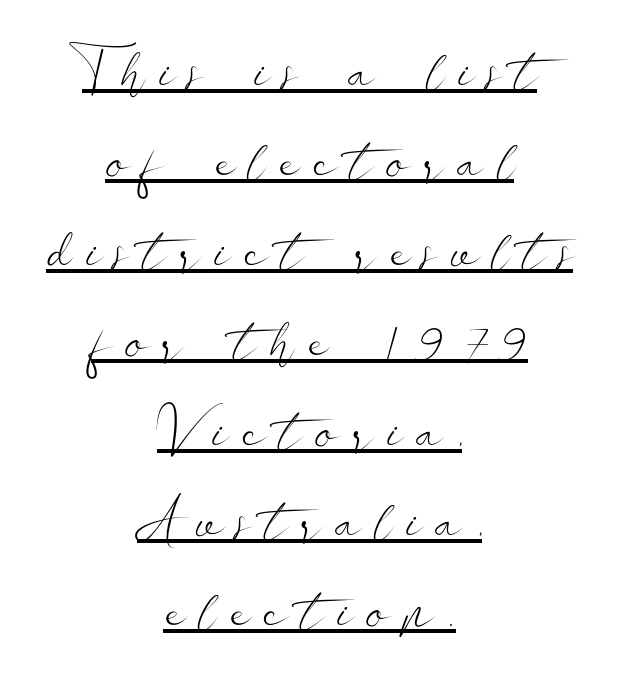
{"serif": "no", "bold": "no", "weight": "light", "width": "wide", "stroke_contrast": "low", "x_height": "small", "monospaced": "no", "underline": "yes", "align": "center", "line_spacing": "normal", "line_spacing_ratio": 1.58, "letter_spacing": "wide", "letter_spacing_em": 0.25, "glyph_px": 57}
